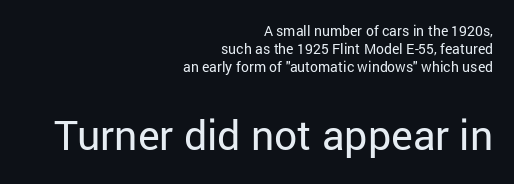
Q: Is the text bold? A: No.
Q: Is the text italic (slanted)? A: No, it is upright.
Q: Is the typeface a serif or a sans-serif typeface? A: Sans-serif.
Q: Is the text underlined? A: No.
Q: How is the paragraph aligned? A: Right-aligned.
Q: Is the spacing between letters normal or unusually wide? A: Normal.
Q: Is the spacing between lines tight, normal or loose? A: Normal.
Q: Which block of text is set in a larger size, the first (top) or the second (bottom)? A: The second (bottom) one.
Q: Width (condensed, normal, or wide)? A: Normal.
Q: Stroke contrast? A: Low.
Q: x-height? A: Medium.
Q: Monospaced? A: No.
